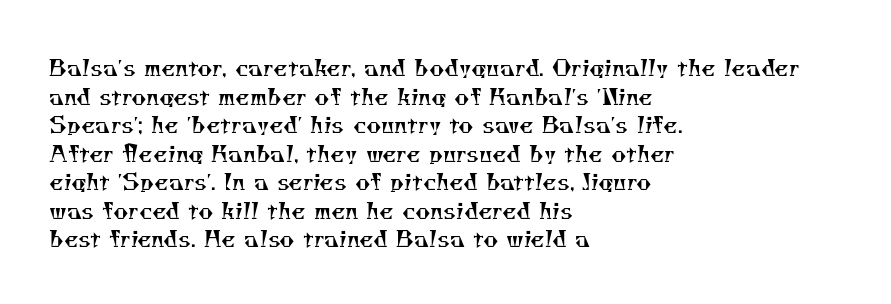
Q: Is the text bold? A: No.
Q: Is the text underlined? A: No.
Q: How is the paragraph aligned? A: Left-aligned.
Q: Is the spacing between letters normal or unusually wide? A: Normal.
